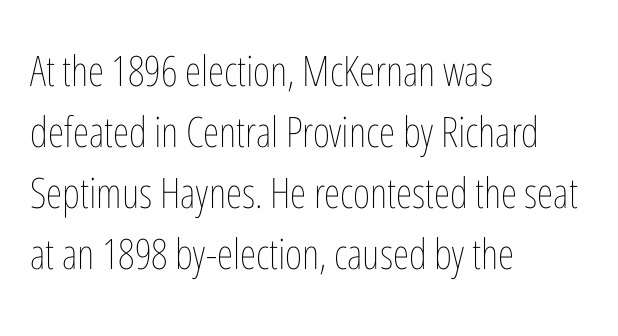
This block has exactly the height ordinary leading produces. The type is set solid horizontally, with unmodified tracking. These lines are rendered in a variable-pitch font. Each stroke keeps to a modest, everyday thickness or less.
